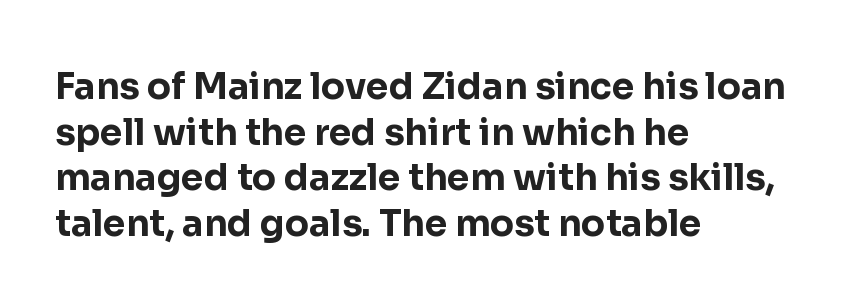
Look at the tracking — it's just the regular setting, nothing added. The glyphs are unaccompanied by any horizontal stroke below them. These lines are rendered in a variable-pitch font. The passage is arranged the way most books set body copy — flush left. Posture: straight, roman, zero tilt.
